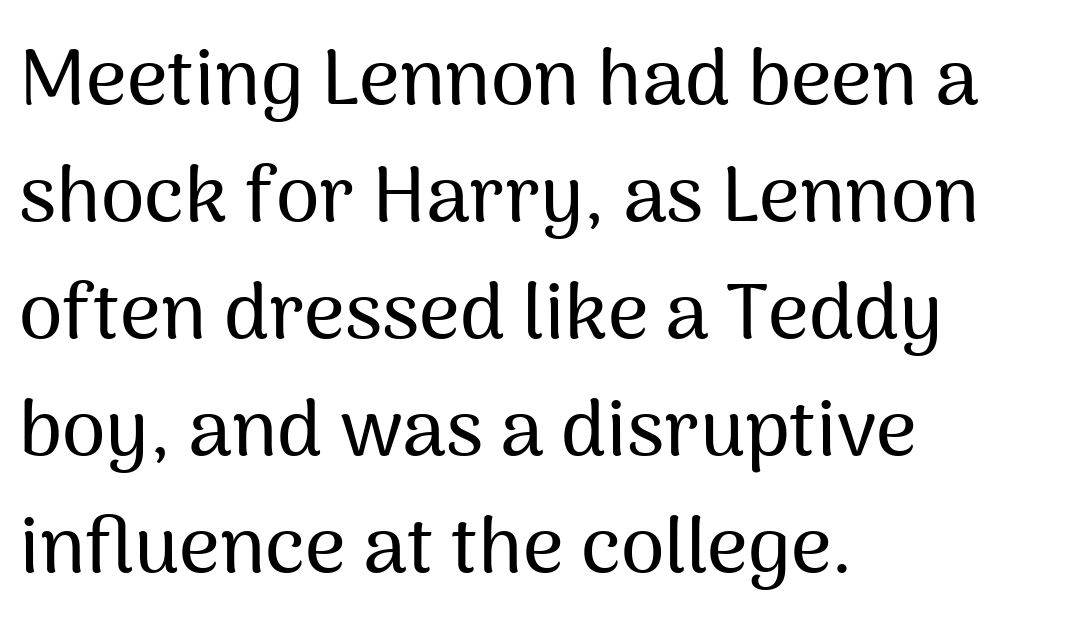
{"serif": "no", "italic": "no", "width": "normal", "stroke_contrast": "medium", "x_height": "medium", "monospaced": "no", "underline": "no", "align": "left", "line_spacing": "normal", "line_spacing_ratio": 1.48, "letter_spacing": "normal", "letter_spacing_em": 0.0, "glyph_px": 79}
